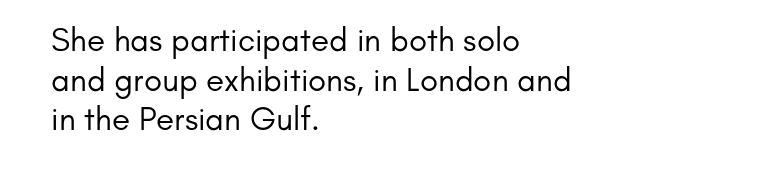
{"serif": "no", "italic": "no", "bold": "no", "weight": "regular", "width": "normal", "stroke_contrast": "low", "x_height": "small", "monospaced": "no", "underline": "no", "align": "left", "line_spacing_ratio": 1.2, "letter_spacing": "normal", "letter_spacing_em": 0.0, "glyph_px": 33}
